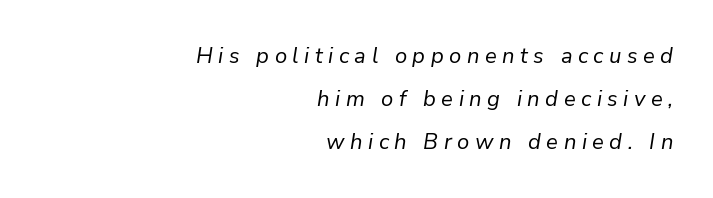
The space directly below the letters is spotless. The typesetting does not lean heavy: it is not bold. The lettering tilts uniformly, giving the passage an italic look. Where is the straight margin? On the right.
